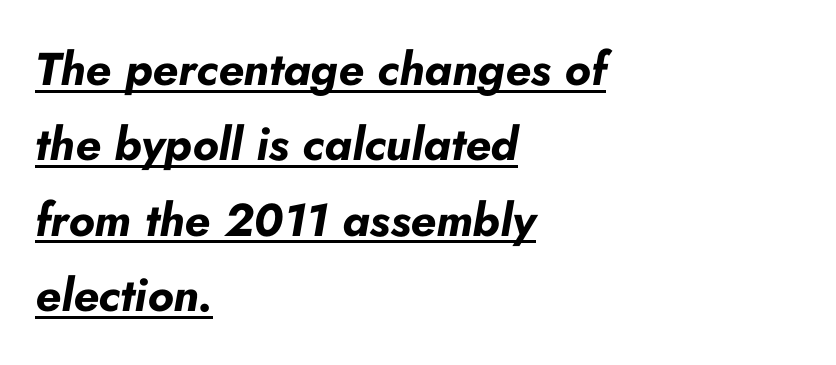
Q: Is the text bold? A: Yes.
Q: Is the text italic (slanted)? A: Yes, it leans right by about 10 degrees.
Q: Is the text underlined? A: Yes.
Q: How is the paragraph aligned? A: Left-aligned.
Q: Is the spacing between letters normal or unusually wide? A: Normal.
Q: Is the spacing between lines tight, normal or loose? A: Normal.
Q: Width (condensed, normal, or wide)? A: Normal.
Q: Stroke contrast? A: Low.
Q: x-height? A: Small.
Q: Monospaced? A: No.
